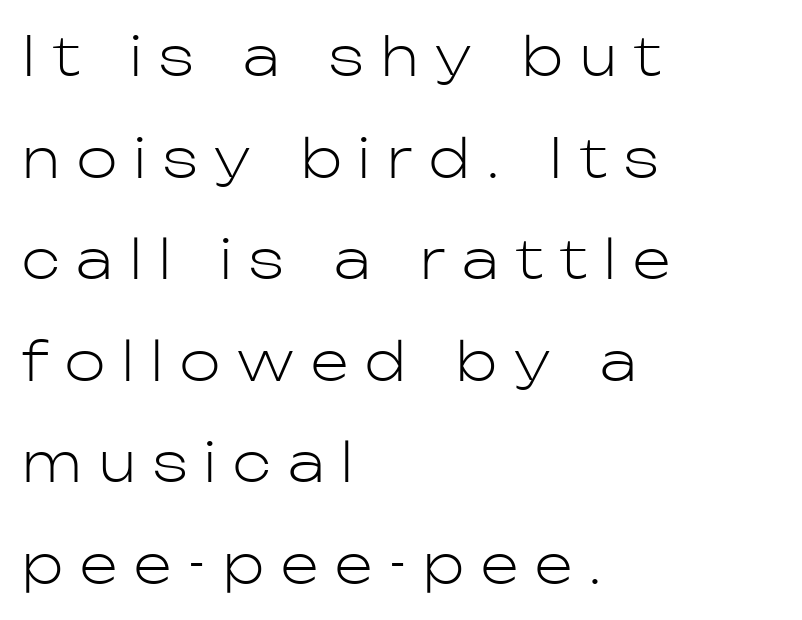
Posture: straight, roman, zero tilt. Varying glyph widths throughout — classic text-font behaviour. Students, note that the glyphs here are deliberately spaced far apart. The string is rendered with underlining switched off.
